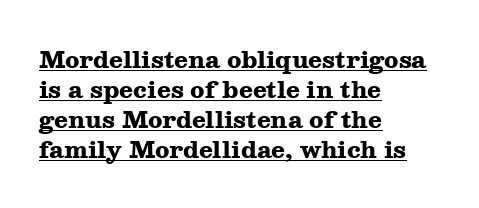
The image shows 23 px bold type, upright; set left-aligned, normal line spacing (1.31x), normal letter spacing, underlined.
